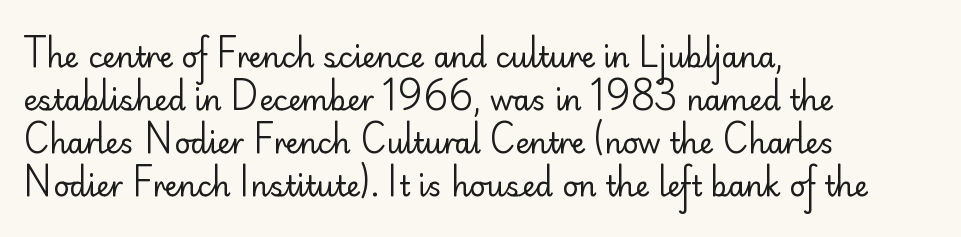
A typesetter would call this proportional, since set widths differ per character. Nobody drew a line under any word here. Does the leading feel generous? No, just average. In CSS terms this would be text-align: left. You can tell from the bare stems that sans-serif type was used. The passage shown has conventional tracking throughout.
